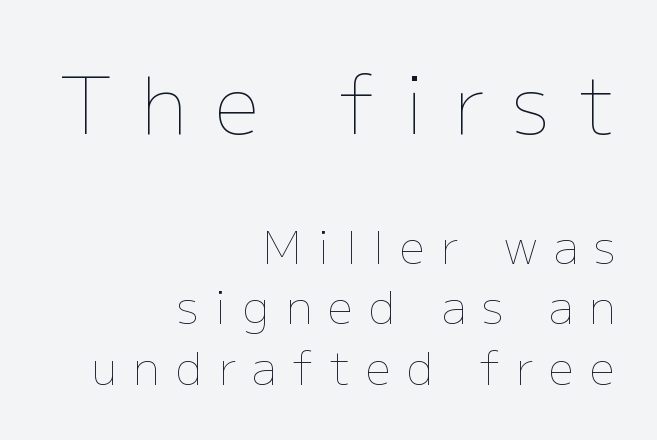
The image shows 79 px thin type, upright; set right-aligned, normal line spacing (1.34x), unusually wide letter spacing (+0.36 em), not underlined; the first (top) block is 1.76x larger; low stroke contrast and a medium x-height.
